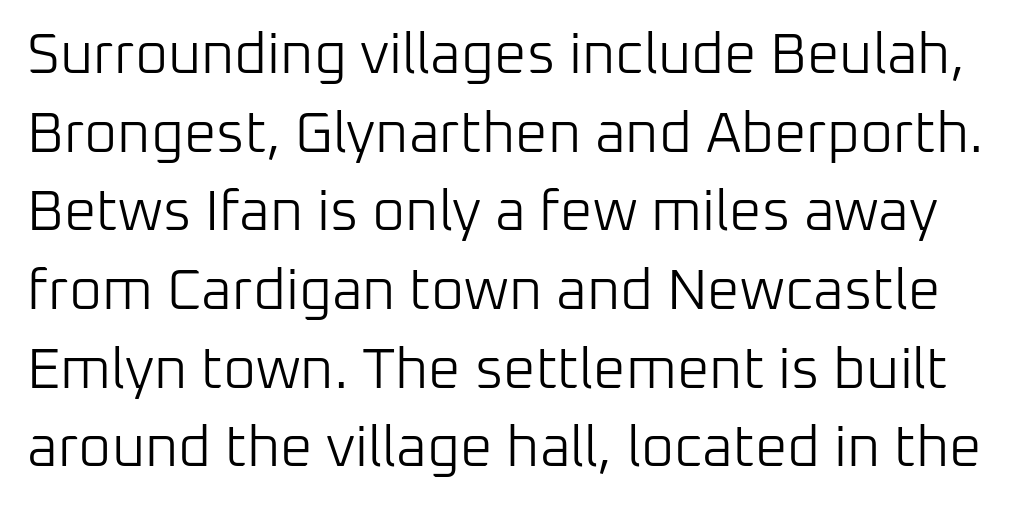
Quick note: interline space is typical. The weight tops out at a normal text grade. The glyphs are unaccompanied by any horizontal stroke below them. Varying glyph widths throughout — classic text-font behaviour.
